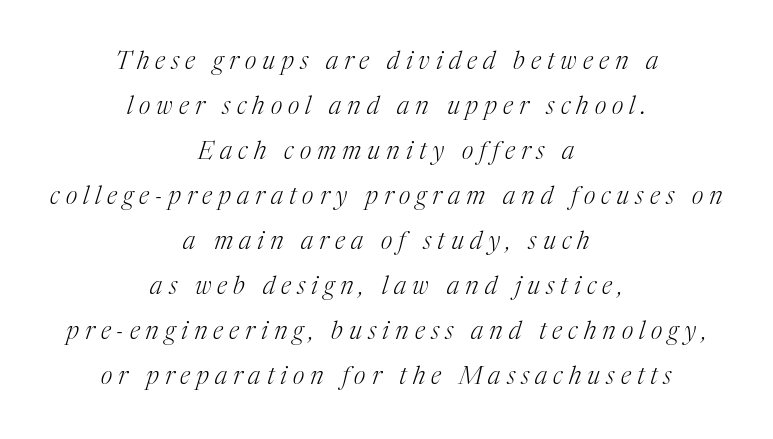
The passage shown is not underscored anywhere. The strokes are not fattened; the text isn't bold. The face used here has a pronounced slope to its letters. The rendering positions every line midway between the sides.
